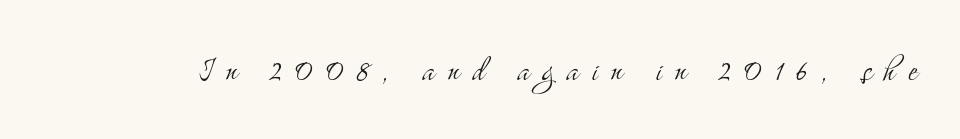
Here the designer chose a conventional face with non-uniform glyph widths. The space directly below the letters is spotless. The strokes are not fattened; the text isn't bold. Display-style spreading of the glyphs; the letterfit is very open.
